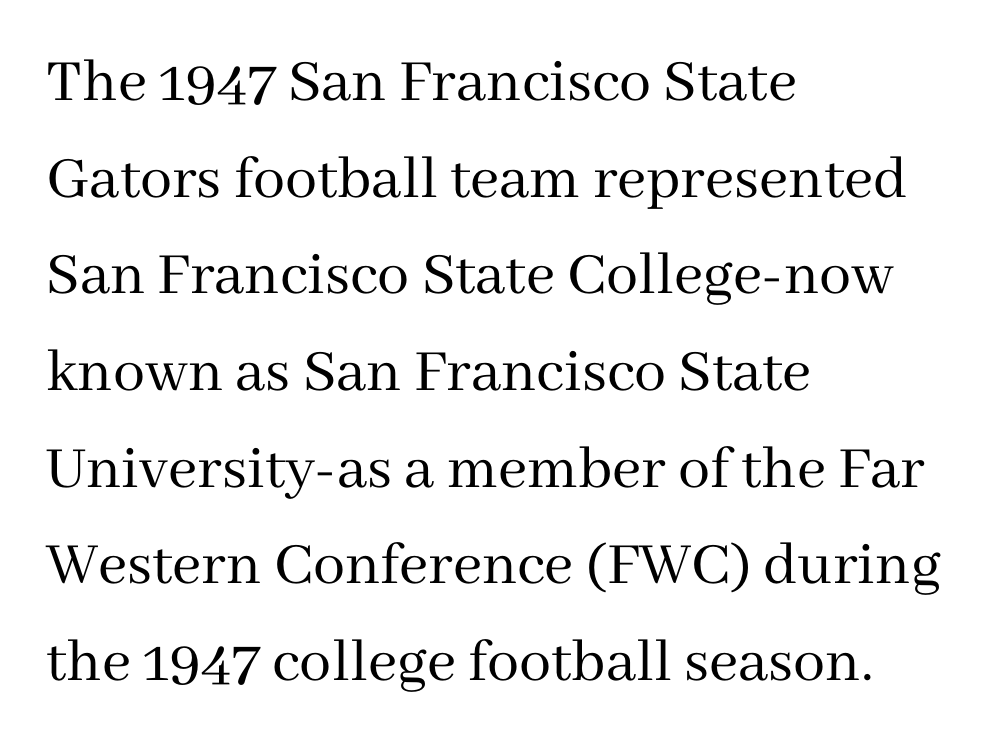
{"serif": "yes", "italic": "no", "bold": "no", "weight": "regular", "width": "normal", "stroke_contrast": "medium", "x_height": "medium", "monospaced": "no", "underline": "no", "align": "left", "line_spacing": "normal", "line_spacing_ratio": 1.51, "letter_spacing": "normal", "letter_spacing_em": 0.0, "glyph_px": 64}
